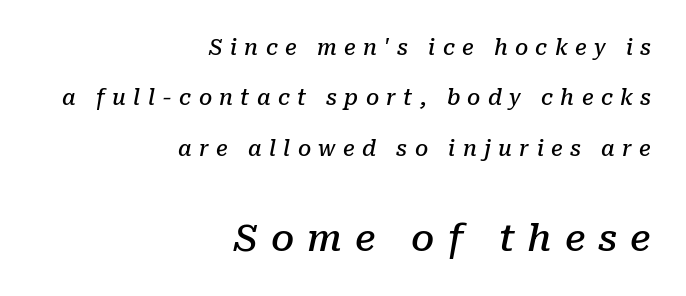
Q: Is the text bold? A: Semi-bold.
Q: Is the text italic (slanted)? A: Yes, it leans right by about 10 degrees.
Q: Is the typeface a serif or a sans-serif typeface? A: Serif.
Q: Is the text underlined? A: No.
Q: How is the paragraph aligned? A: Right-aligned.
Q: Is the spacing between letters normal or unusually wide? A: Unusually wide.
Q: Is the spacing between lines tight, normal or loose? A: Loose.
Q: Which block of text is set in a larger size, the first (top) or the second (bottom)? A: The second (bottom) one.
Q: Width (condensed, normal, or wide)? A: Normal.
Q: Stroke contrast? A: Low.
Q: x-height? A: Medium.
Q: Monospaced? A: No.
